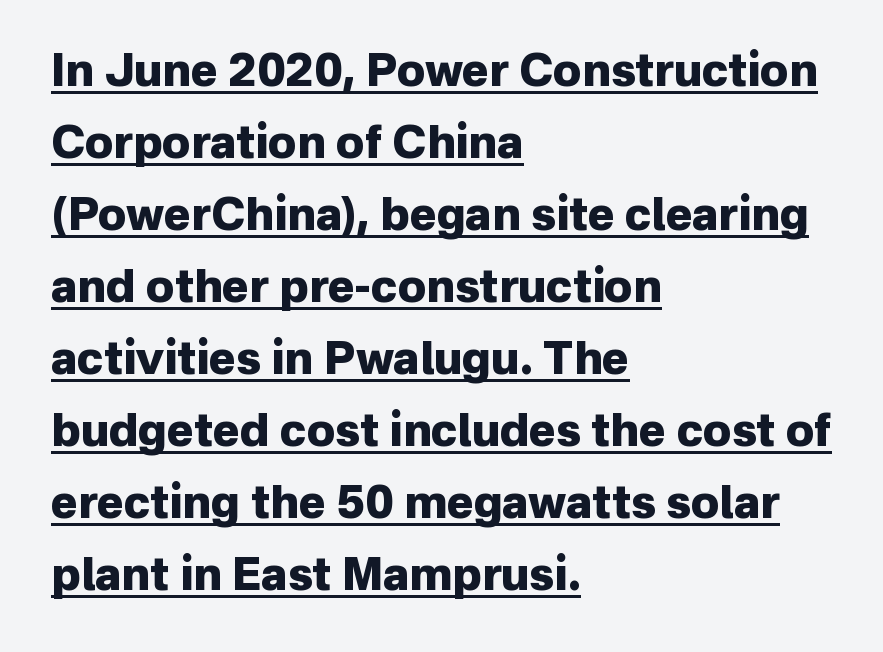
The image shows 45 px heavy sans-serif type, upright; set left-aligned, normal line spacing (1.6x), normal letter spacing, underlined; low stroke contrast and a medium x-height.
